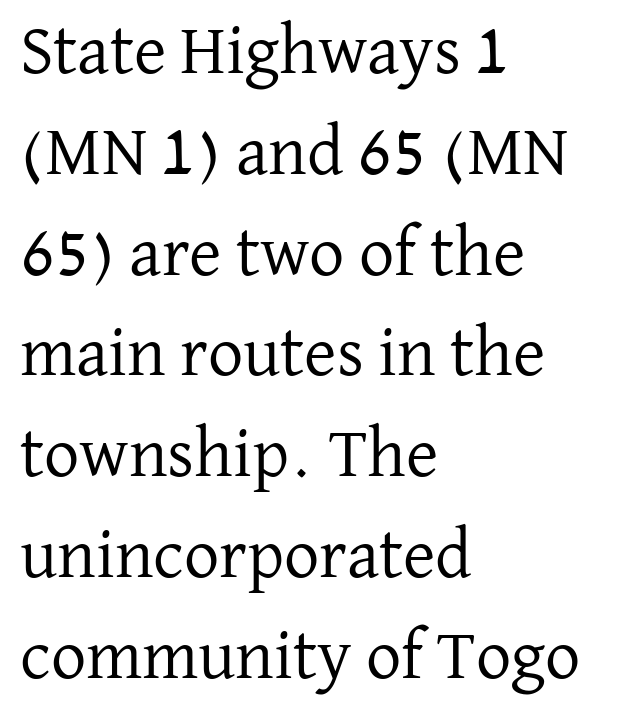
{"serif": "yes", "italic": "no", "bold": "no", "weight": "regular", "width": "normal", "stroke_contrast": "low", "x_height": "medium", "monospaced": "no", "underline": "no", "align": "left", "line_spacing": "normal", "line_spacing_ratio": 1.44, "letter_spacing": "normal", "letter_spacing_em": 0.0, "glyph_px": 70}
